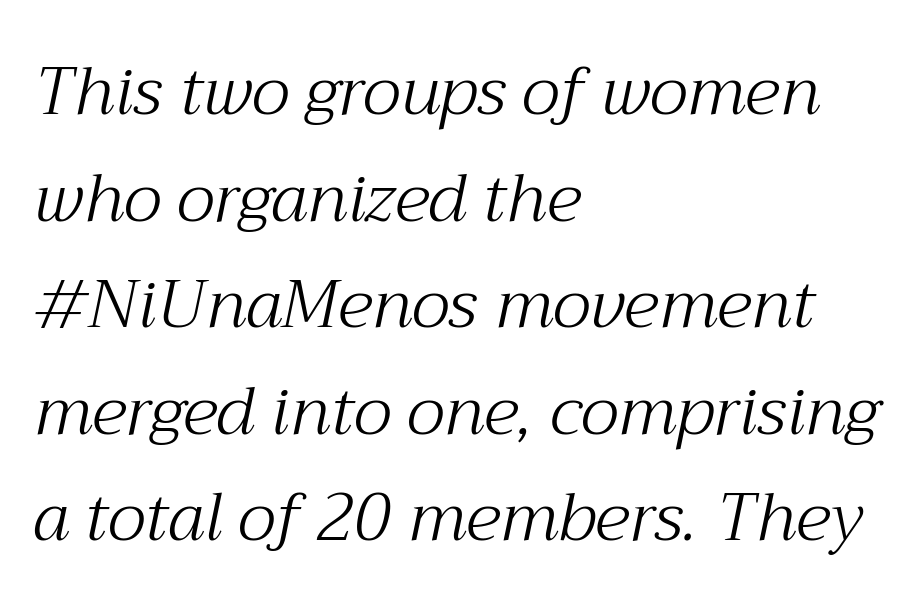
A bare baseline throughout the passage. The weight tops out at a normal text grade. You could not count columns in this text — the font is proportionally spaced. The horizontal fit of the characters is conventional and even. You can tell from the footed stems that serif type was used.
